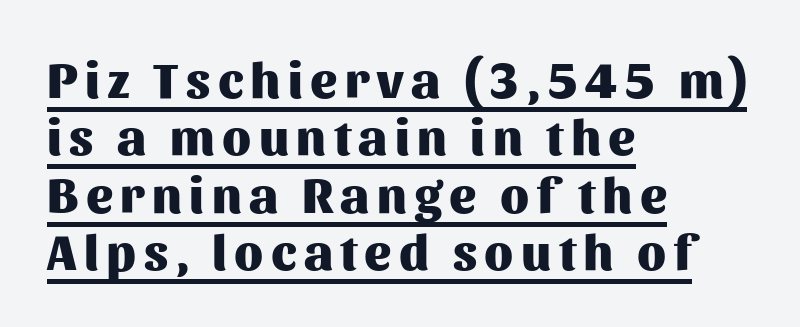
Q: Is the text bold? A: Yes.
Q: Is the text italic (slanted)? A: No, it is upright.
Q: Is the typeface a serif or a sans-serif typeface? A: Sans-serif.
Q: Is the text underlined? A: Yes.
Q: How is the paragraph aligned? A: Left-aligned.
Q: Is the spacing between lines tight, normal or loose? A: Tight.
Q: Width (condensed, normal, or wide)? A: Normal.
Q: Stroke contrast? A: Medium.
Q: x-height? A: Medium.
Q: Monospaced? A: No.
